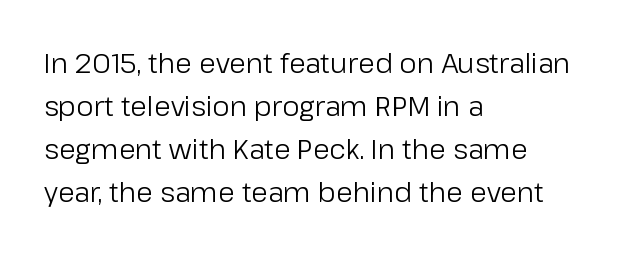
Line beginnings align vertically; line endings do not. Quick note: not italic, upright. No chunkiness to these letters — they're not bold. Default kerning and tracking; the words read as compact shapes.
